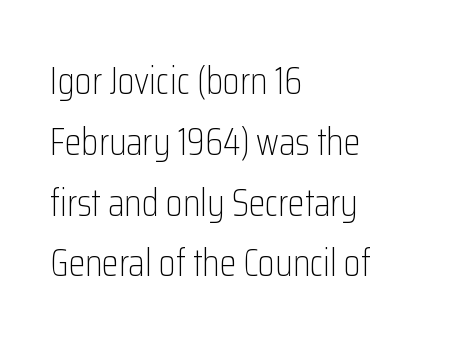
Q: Is the text bold? A: No.
Q: Is the text italic (slanted)? A: No, it is upright.
Q: Is the typeface a serif or a sans-serif typeface? A: Sans-serif.
Q: Is the text underlined? A: No.
Q: How is the paragraph aligned? A: Left-aligned.
Q: Is the spacing between letters normal or unusually wide? A: Normal.
Q: Is the spacing between lines tight, normal or loose? A: Normal.
Q: Width (condensed, normal, or wide)? A: Condensed.
Q: Stroke contrast? A: Low.
Q: x-height? A: Medium.
Q: Monospaced? A: No.
